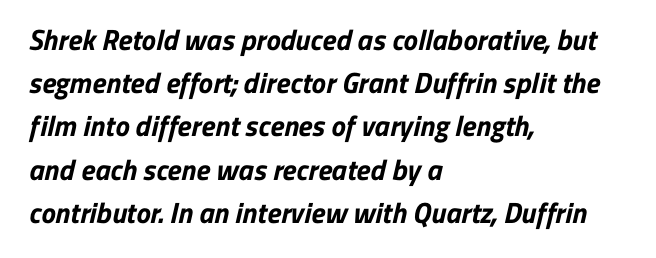
This sample is left-justified, so line endings fall wherever the words run out. The rendering keeps characters at their native spacing. The letters advance in unequal steps, a hallmark of proportional type. The font is running at its bold setting. The rows are spaced the way most documents space them. Each letter's strokes conclude bluntly, with no projecting serifs.
